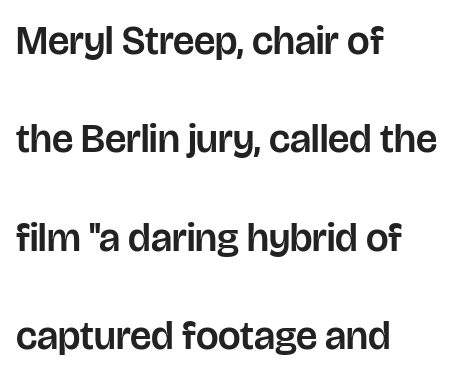
Q: Is the text italic (slanted)? A: No, it is upright.
Q: Is the typeface a serif or a sans-serif typeface? A: Sans-serif.
Q: Is the text underlined? A: No.
Q: How is the paragraph aligned? A: Left-aligned.
Q: Is the spacing between letters normal or unusually wide? A: Normal.
Q: Is the spacing between lines tight, normal or loose? A: Loose.
Q: Width (condensed, normal, or wide)? A: Normal.
Q: Stroke contrast? A: Low.
Q: x-height? A: Large.
Q: Monospaced? A: No.
